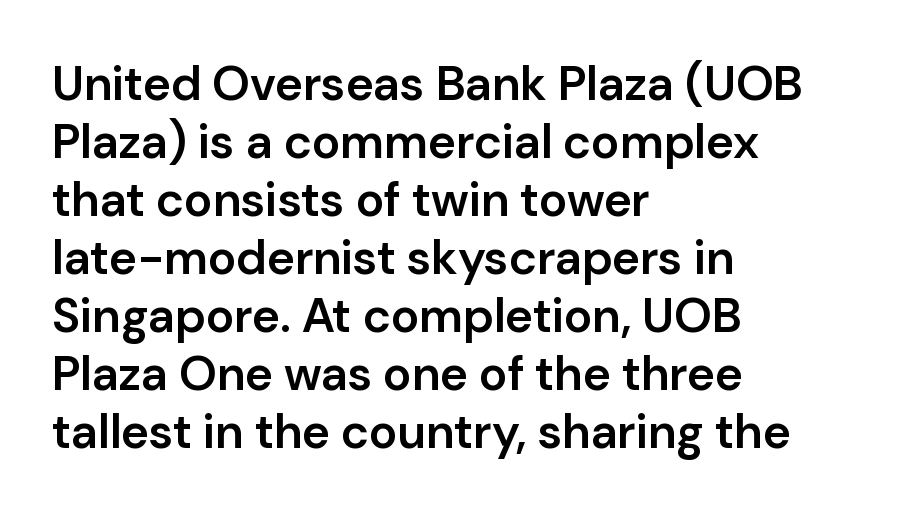
The image shows 48 px semibold sans-serif type, upright; set left-aligned, line spacing 1.21x, normal letter spacing, not underlined; low stroke contrast and a medium x-height.
